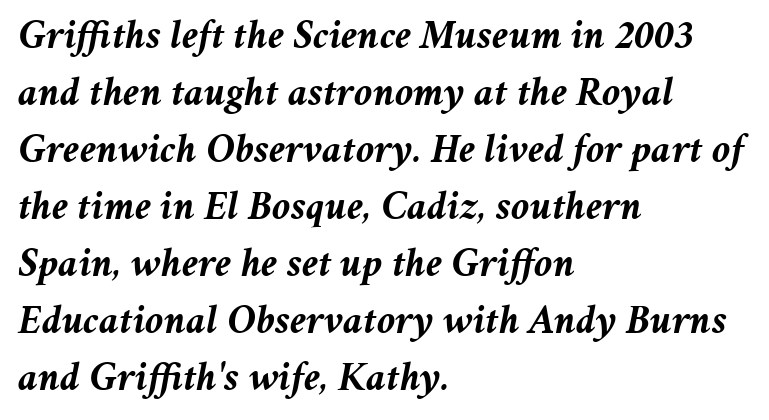
You could not count columns in this text — the font is proportionally spaced. Short note: letters normally spaced. Rendered with sloped, italic letterforms. Unmarked baselines from the first word to the last. This rendering uses left alignment, leaving the right contour irregular. The block of text has a typical density, with ordinary space between rows.
